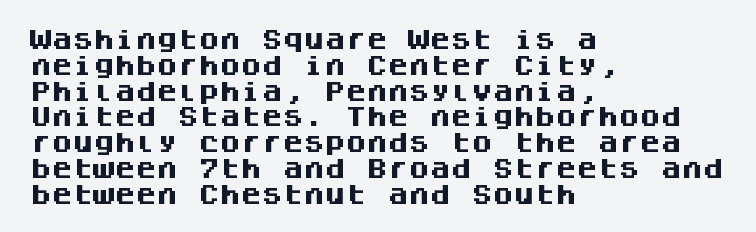
The image shows 21 px bold type, upright; set left-aligned, line spacing 1.23x, normal letter spacing, not underlined.
